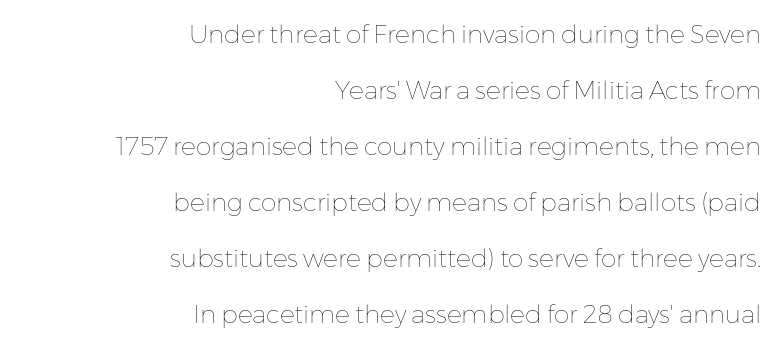
Typeset ragged left — the right edge is the straight one. The horizontal fit of the characters is conventional and even. Loosely led — the rows are spread out. A light-to-regular cut is what we see here. Unmarked baselines from the first word to the last.
